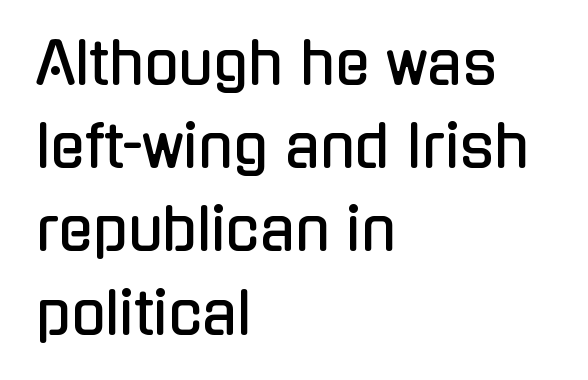
The image shows 57 px condensed sans-serif type, upright; set left-aligned, normal line spacing (1.46x), normal letter spacing, not underlined; low stroke contrast and a medium x-height.
